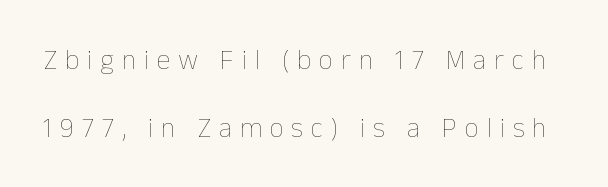
The image shows 28 px thin type, upright; set loose line spacing (2.44x), unusually wide letter spacing (+0.28 em), not underlined; low stroke contrast and a medium x-height.
